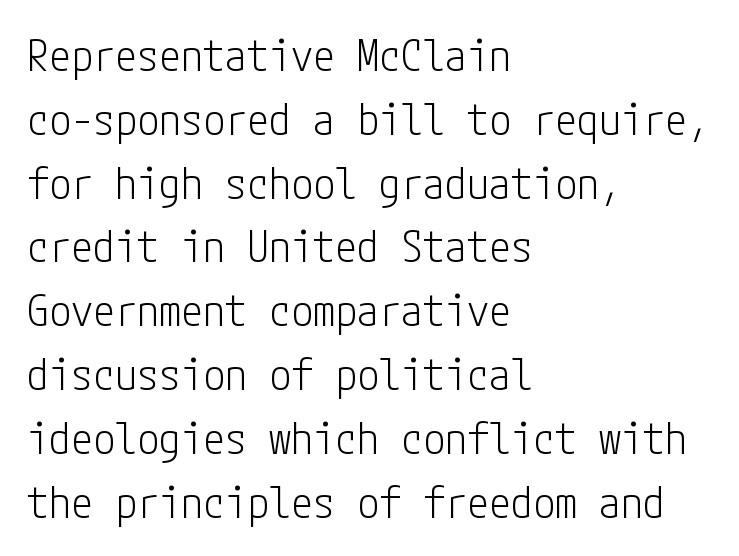
A classic flush-left, rag-right setting is used for this passage. Characters remain perfectly vertical along every line. The area under the type is left untouched. Horizontal bands of white between lines are of average thickness. Nope, no serifs anywhere on these letters. Honestly, the letter spacing is just normal — you wouldn't notice it.
